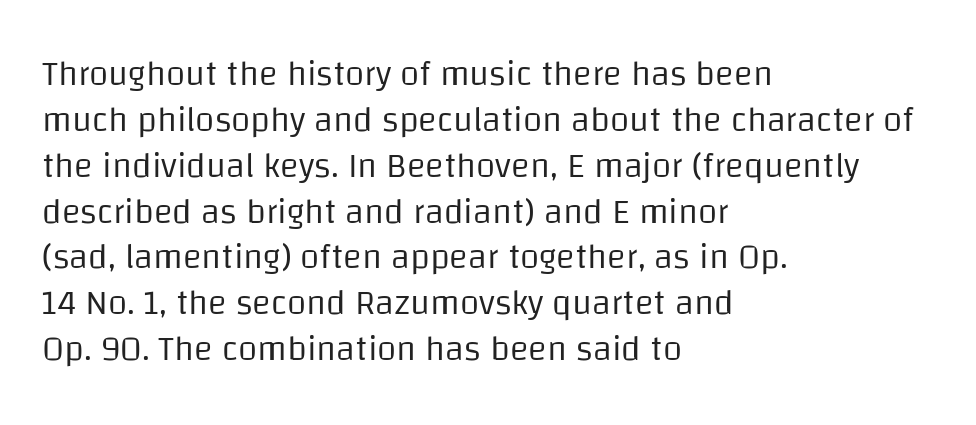
Q: Is the text bold? A: No.
Q: Is the text italic (slanted)? A: No, it is upright.
Q: Is the typeface a serif or a sans-serif typeface? A: Sans-serif.
Q: Is the text underlined? A: No.
Q: How is the paragraph aligned? A: Left-aligned.
Q: Is the spacing between letters normal or unusually wide? A: Normal.
Q: Is the spacing between lines tight, normal or loose? A: Normal.
Q: Width (condensed, normal, or wide)? A: Normal.
Q: Stroke contrast? A: Low.
Q: x-height? A: Large.
Q: Monospaced? A: No.
